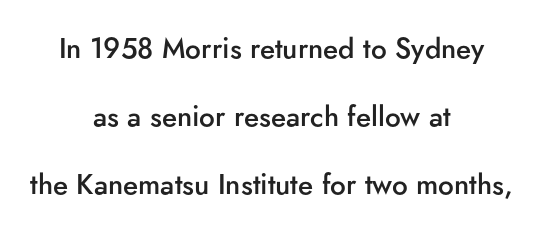
Q: Is the text bold? A: Semi-bold.
Q: Is the text italic (slanted)? A: No, it is upright.
Q: Is the typeface a serif or a sans-serif typeface? A: Sans-serif.
Q: Is the text underlined? A: No.
Q: How is the paragraph aligned? A: Centered.
Q: Is the spacing between letters normal or unusually wide? A: Normal.
Q: Is the spacing between lines tight, normal or loose? A: Loose.
Q: Width (condensed, normal, or wide)? A: Normal.
Q: Stroke contrast? A: Low.
Q: x-height? A: Small.
Q: Monospaced? A: No.
